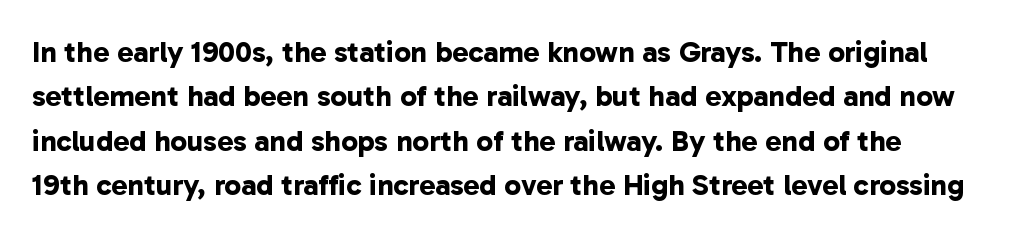
The strip under each line holds only bare page. A sans-serif font was chosen for this passage. The passage shown is typed in a proportional face where columns would drift. You could call the tracking neutral — neither tight nor loose.
